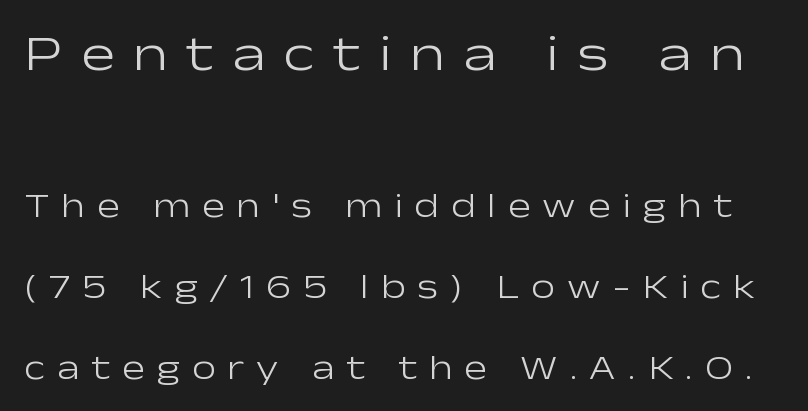
Characters remain perfectly vertical along every line. Is this a sans? Yes — the strokes have no serifs. Anything drawn beneath the words? Only blank space. The passage shown stacks its lines with a broad gap. Note the varied advance widths — an 'i' is clearly narrower than an 'm'. This rendering widens character spacing well past its baseline value.
